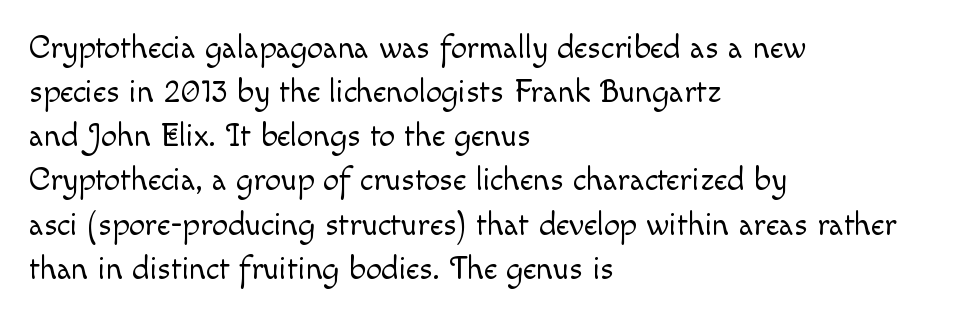
Q: Is the text bold? A: No.
Q: Is the text italic (slanted)? A: No, it is upright.
Q: Is the text underlined? A: No.
Q: How is the paragraph aligned? A: Left-aligned.
Q: Is the spacing between letters normal or unusually wide? A: Normal.
Q: Is the spacing between lines tight, normal or loose? A: Normal.
Q: Width (condensed, normal, or wide)? A: Normal.
Q: x-height? A: Small.
Q: Monospaced? A: No.
